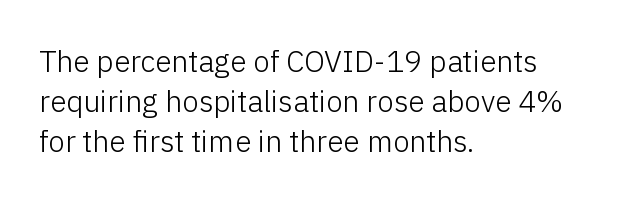
Q: Is the text bold? A: No.
Q: Is the text italic (slanted)? A: No, it is upright.
Q: Is the typeface a serif or a sans-serif typeface? A: Sans-serif.
Q: Is the text underlined? A: No.
Q: How is the paragraph aligned? A: Left-aligned.
Q: Is the spacing between letters normal or unusually wide? A: Normal.
Q: Is the spacing between lines tight, normal or loose? A: Normal.
Q: Width (condensed, normal, or wide)? A: Normal.
Q: Stroke contrast? A: Low.
Q: x-height? A: Medium.
Q: Monospaced? A: No.
